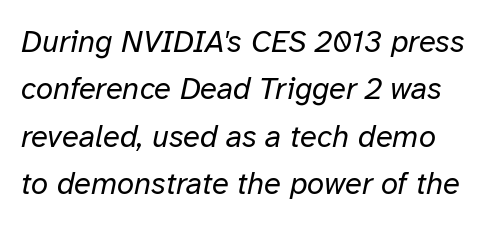
{"italic": "yes", "lean": "right", "slant_degrees": 12, "bold": "no", "weight": "regular", "width": "normal", "stroke_contrast": "low", "x_height": "medium", "monospaced": "no", "underline": "no", "line_spacing": "normal", "line_spacing_ratio": 1.53, "letter_spacing": "normal", "letter_spacing_em": 0.0, "glyph_px": 31}
